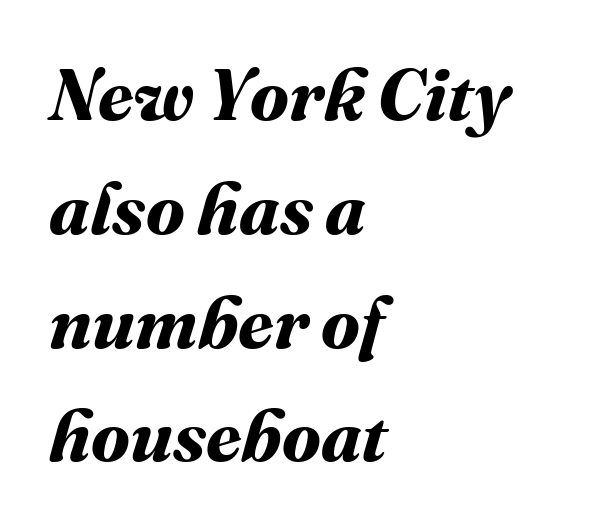
{"bold": "yes", "weight": "bold", "width": "normal", "stroke_contrast": "medium", "x_height": "medium", "monospaced": "no", "underline": "no", "align": "left", "line_spacing": "normal", "line_spacing_ratio": 1.58, "letter_spacing": "normal", "letter_spacing_em": 0.0, "glyph_px": 72}
